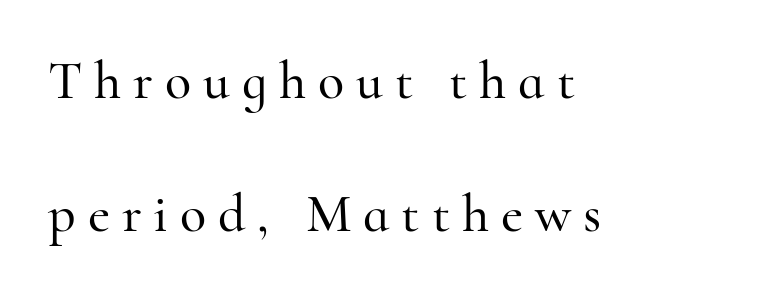
Q: Is the text italic (slanted)? A: No, it is upright.
Q: Is the typeface a serif or a sans-serif typeface? A: Serif.
Q: Is the text underlined? A: No.
Q: How is the paragraph aligned? A: Left-aligned.
Q: Is the spacing between letters normal or unusually wide? A: Unusually wide.
Q: Is the spacing between lines tight, normal or loose? A: Loose.
Q: Width (condensed, normal, or wide)? A: Normal.
Q: Stroke contrast? A: High.
Q: x-height? A: Small.
Q: Monospaced? A: No.
